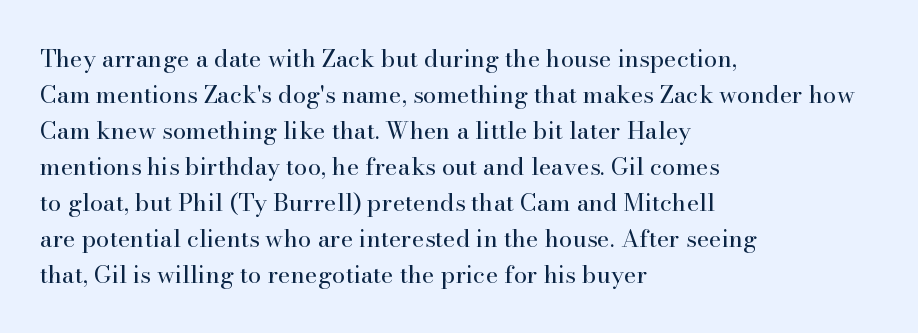
{"italic": "no", "bold": "no", "underline": "no", "align": "left", "line_spacing": "normal", "line_spacing_ratio": 1.5, "letter_spacing": "normal", "letter_spacing_em": 0.0, "glyph_px": 24}
